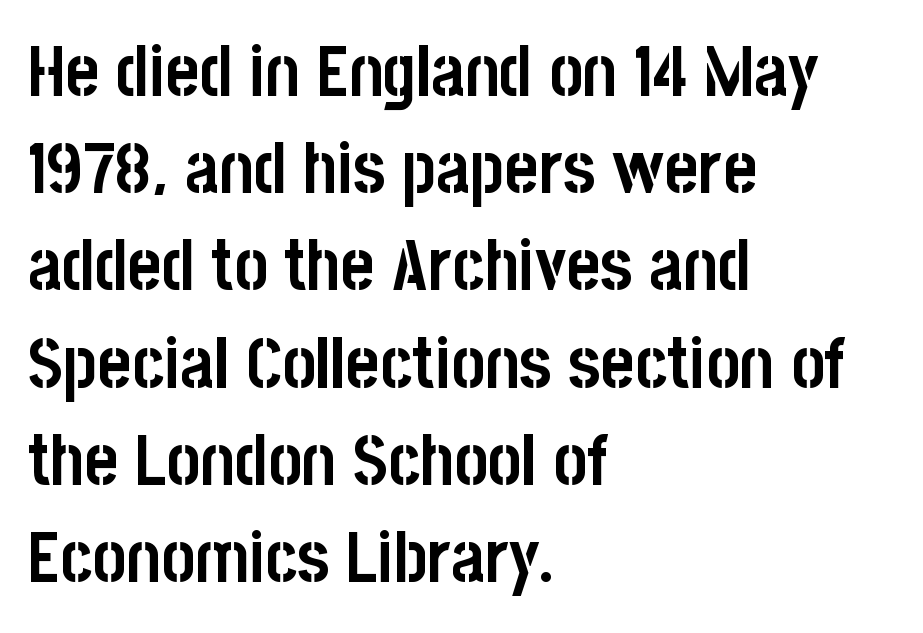
{"serif": "no", "italic": "no", "bold": "yes", "weight": "semibold", "width": "condensed", "stroke_contrast": "low", "x_height": "large", "monospaced": "no", "underline": "no", "align": "left", "line_spacing": "normal", "line_spacing_ratio": 1.35, "letter_spacing": "normal", "letter_spacing_em": 0.0, "glyph_px": 72}
